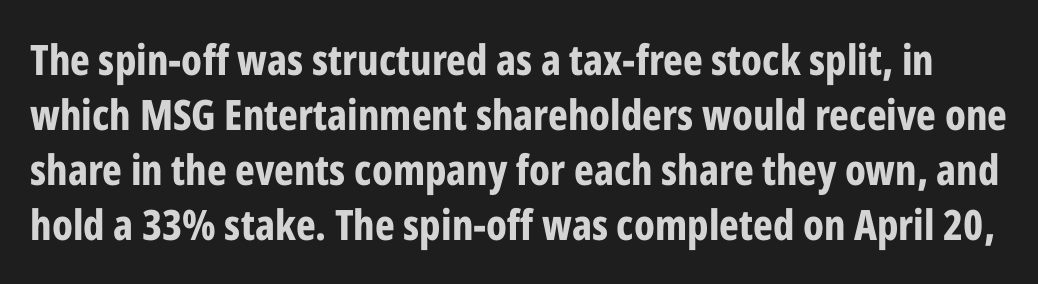
{"serif": "no", "italic": "no", "bold": "yes", "weight": "bold", "width": "condensed", "stroke_contrast": "low", "x_height": "medium", "monospaced": "no", "underline": "no", "line_spacing": "normal", "line_spacing_ratio": 1.31, "letter_spacing": "normal", "letter_spacing_em": 0.0, "glyph_px": 42}
